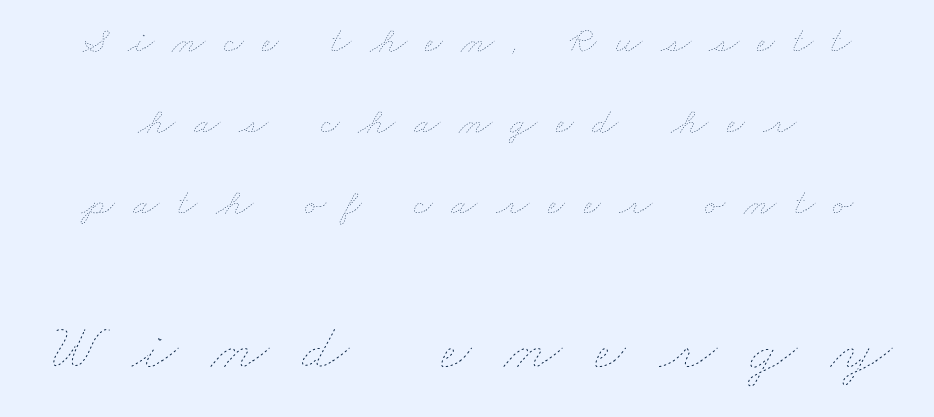
Q: Is the text bold? A: No.
Q: Is the text underlined? A: No.
Q: Is the spacing between letters normal or unusually wide? A: Unusually wide.
Q: Is the spacing between lines tight, normal or loose? A: Loose.
Q: Which block of text is set in a larger size, the first (top) or the second (bottom)? A: The second (bottom) one.
Q: Width (condensed, normal, or wide)? A: Wide.
Q: Stroke contrast? A: Low.
Q: x-height? A: Small.
Q: Monospaced? A: No.
